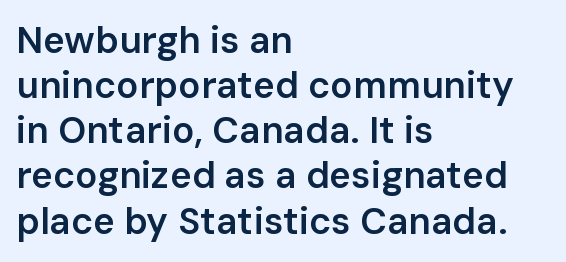
{"serif": "no", "italic": "no", "bold": "semi", "weight": "semibold", "width": "normal", "stroke_contrast": "low", "x_height": "medium", "monospaced": "no", "underline": "no", "align": "left", "line_spacing_ratio": 1.22, "letter_spacing": "normal", "letter_spacing_em": 0.0, "glyph_px": 37}
